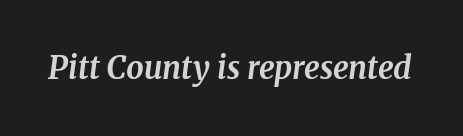
{"serif": "yes", "italic": "yes", "lean": "right", "slant_degrees": 8, "bold": "yes", "weight": "bold", "width": "normal", "stroke_contrast": "medium", "x_height": "medium", "monospaced": "no", "underline": "no", "letter_spacing": "normal", "letter_spacing_em": 0.0, "glyph_px": 31}
